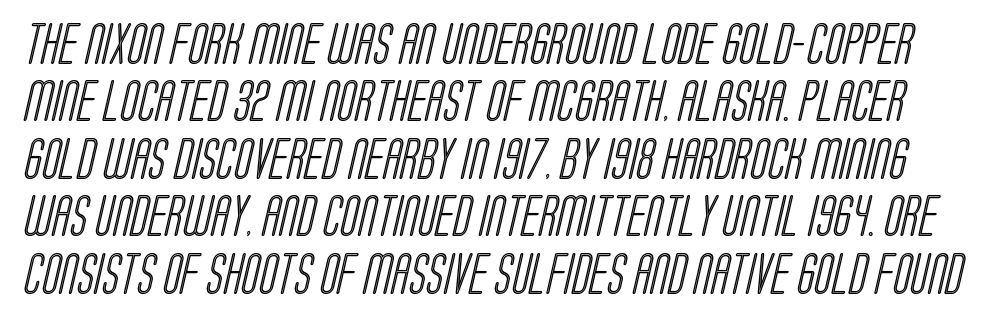
Q: Is the text underlined? A: No.
Q: Is the spacing between letters normal or unusually wide? A: Normal.
Q: Is the spacing between lines tight, normal or loose? A: Normal.
Q: Width (condensed, normal, or wide)? A: Condensed.
Q: x-height? A: Large.
Q: Monospaced? A: No.
